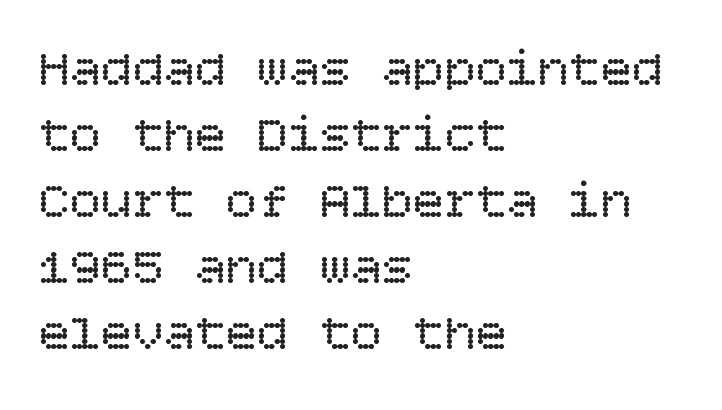
{"italic": "no", "bold": "no", "weight": "regular", "width": "normal", "stroke_contrast": "low", "x_height": "large", "underline": "no", "align": "left", "line_spacing": "normal", "line_spacing_ratio": 1.27, "letter_spacing": "normal", "letter_spacing_em": 0.0, "glyph_px": 52}
